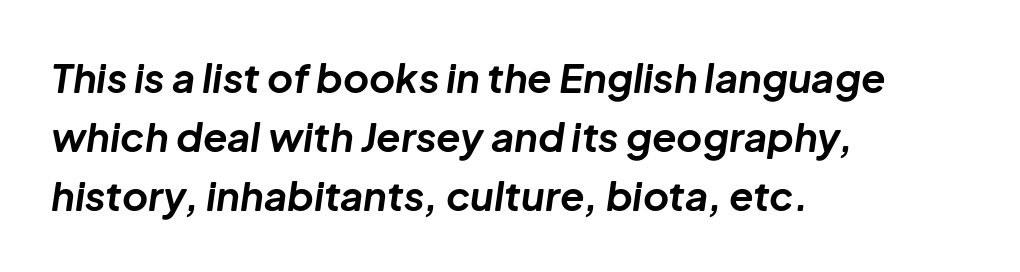
{"italic": "yes", "lean": "right", "slant_degrees": 8, "bold": "yes", "weight": "bold", "width": "normal", "stroke_contrast": "low", "x_height": "medium", "monospaced": "no", "underline": "no", "align": "left", "line_spacing": "normal", "line_spacing_ratio": 1.48, "letter_spacing": "normal", "letter_spacing_em": 0.0, "glyph_px": 40}
